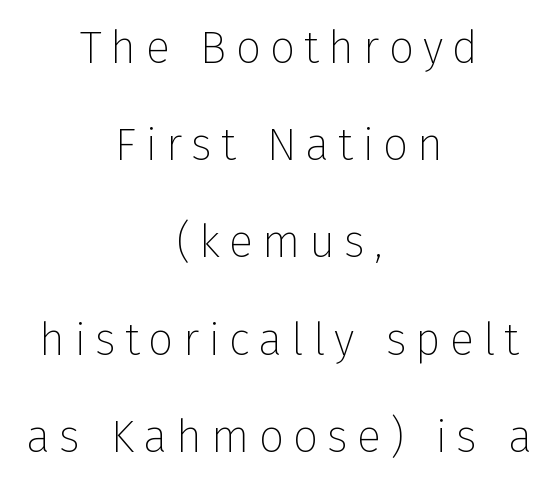
The image shows 45 px thin sans-serif type, upright; set centered, loose line spacing (2.16x), unusually wide letter spacing (+0.2 em), not underlined; low stroke contrast and a medium x-height.
